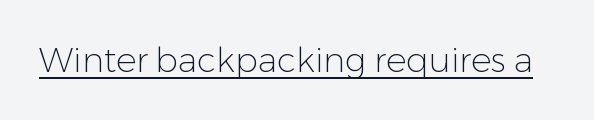
Q: Is the text bold? A: No.
Q: Is the text italic (slanted)? A: No, it is upright.
Q: Is the typeface a serif or a sans-serif typeface? A: Sans-serif.
Q: Is the text underlined? A: Yes.
Q: Is the spacing between letters normal or unusually wide? A: Normal.
Q: Width (condensed, normal, or wide)? A: Normal.
Q: Stroke contrast? A: Low.
Q: x-height? A: Medium.
Q: Monospaced? A: No.
